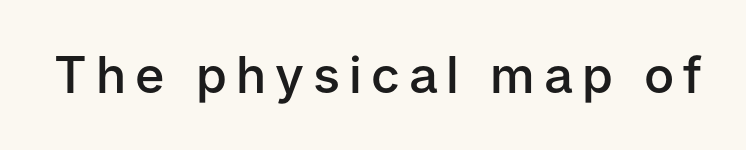
The image shows 50 px semibold sans-serif type, upright; set not underlined; low stroke contrast and a medium x-height.
